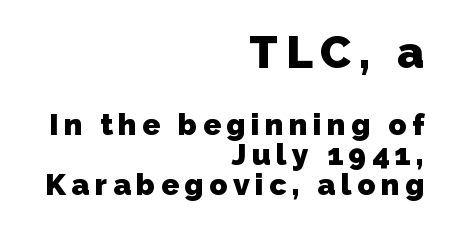
Q: Is the text bold? A: Yes.
Q: Is the typeface a serif or a sans-serif typeface? A: Sans-serif.
Q: Is the text underlined? A: No.
Q: How is the paragraph aligned? A: Right-aligned.
Q: Is the spacing between lines tight, normal or loose? A: Tight.
Q: Which block of text is set in a larger size, the first (top) or the second (bottom)? A: The first (top) one.
Q: Width (condensed, normal, or wide)? A: Normal.
Q: Stroke contrast? A: Low.
Q: x-height? A: Medium.
Q: Monospaced? A: No.
